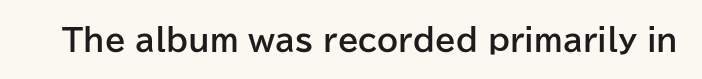
The image shows 30 px bold sans-serif type, upright; set normal letter spacing, not underlined; low stroke contrast and a medium x-height.
